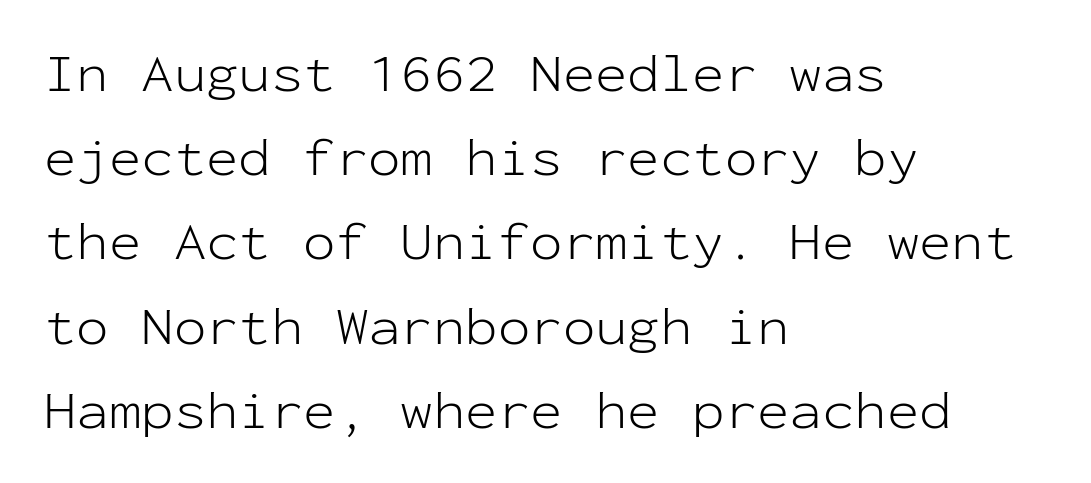
The image shows 54 px light sans-serif type, upright, monospaced; set left-aligned, normal line spacing (1.56x), normal letter spacing, not underlined; low stroke contrast and a medium x-height.
